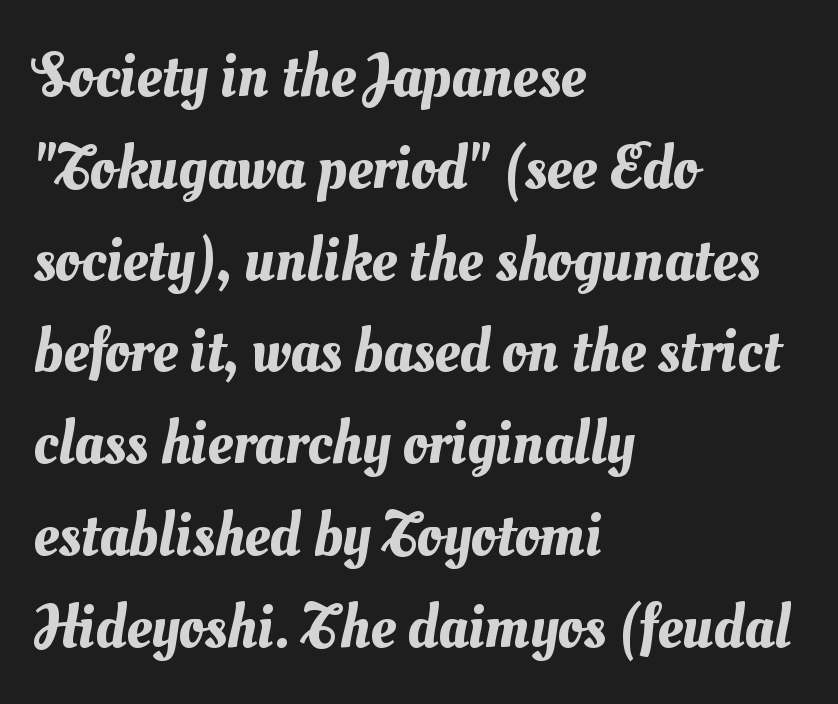
Characters follow at the spacing the type designer built in. Has an underline been added? It has not. Short and long lines alike share a common starting point at left. Leading matches the norm, producing a regular column. Looks like regular typesetting: each glyph gets only the width it needs.
